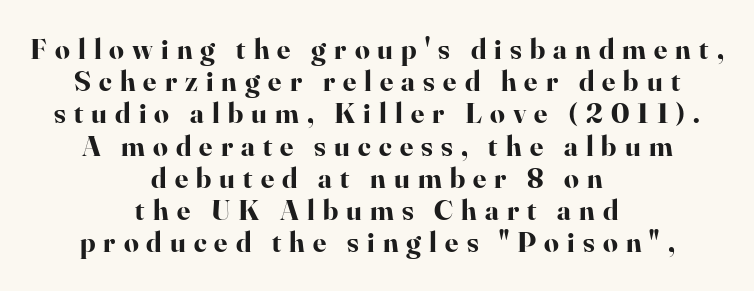
{"serif": "yes", "italic": "no", "bold": "yes", "weight": "bold", "width": "normal", "stroke_contrast": "high", "x_height": "small", "monospaced": "no", "underline": "no", "align": "center", "line_spacing": "tight", "line_spacing_ratio": 1.11, "letter_spacing": "wide", "letter_spacing_em": 0.28, "glyph_px": 29}
